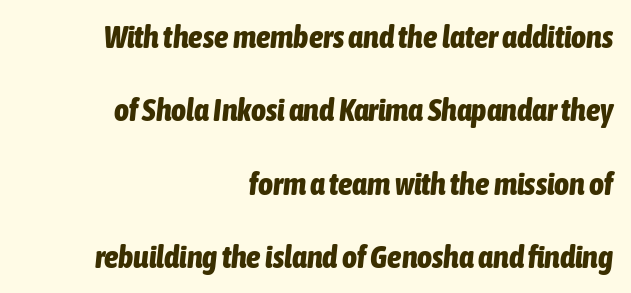
Short note: letters normally spaced. Vertical spacing — loose. Emphasis-style slanted type is in use. Typeset ragged left — the right edge is the straight one.
